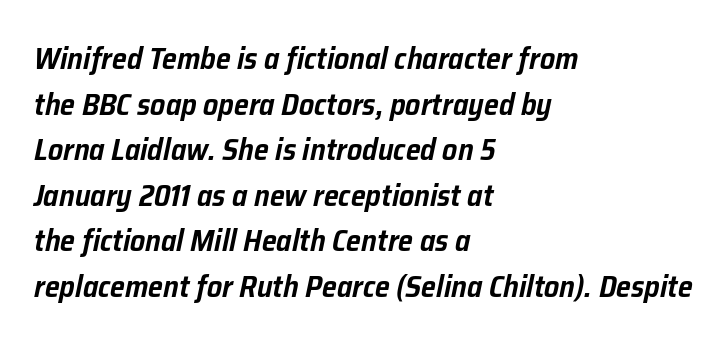
The image shows 30 px text type, italic (leaning right); set left-aligned, normal line spacing (1.52x), normal letter spacing, not underlined; low stroke contrast and a medium x-height.
